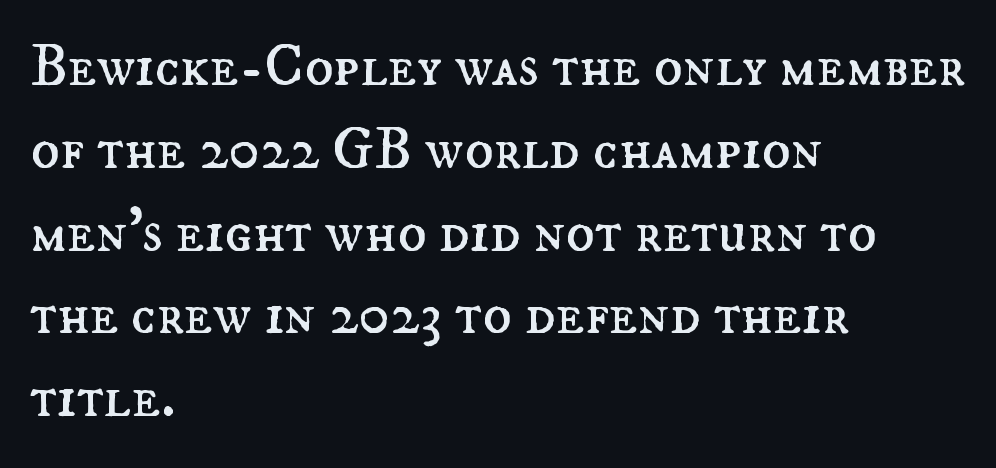
Varying glyph widths throughout — classic text-font behaviour. A normal amount of white space separates one row of letters from the next. The letters stand straight up with perfectly vertical stems. Reading down the block, your eye returns to a fixed left position each line. Does extra space separate the letters? No, they use regular spacing. The font sits on the lighter half of the weight spectrum, regular included.
